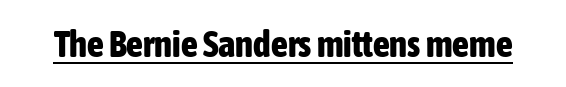
The letters carry no serifs — their stems end cleanly without finishing strokes. In terms of posture, this sample is upright. Looks like someone drew a line under every word here. Character widths vary here, with narrow letters taking less room than wide ones. The strokes are fattened all the way to bold. No extra tracking has been applied to these lines.
